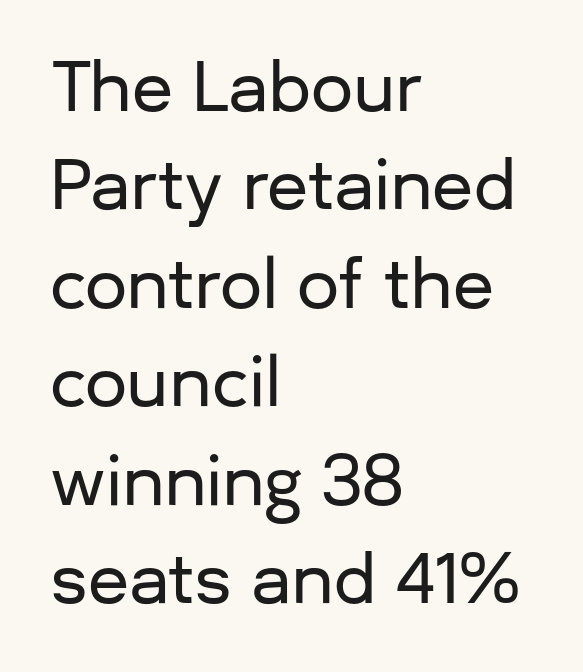
Q: Is the text italic (slanted)? A: No, it is upright.
Q: Is the typeface a serif or a sans-serif typeface? A: Sans-serif.
Q: Is the text underlined? A: No.
Q: How is the paragraph aligned? A: Left-aligned.
Q: Is the spacing between letters normal or unusually wide? A: Normal.
Q: Is the spacing between lines tight, normal or loose? A: Normal.
Q: Width (condensed, normal, or wide)? A: Normal.
Q: Stroke contrast? A: Low.
Q: x-height? A: Medium.
Q: Monospaced? A: No.
